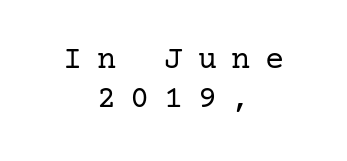
Loose tracking; the words dissolve into strings of separated letters. This is roman type, the default non-slanted kind. The space directly below the letters is spotless. Stroke mass is kept to a normal reading level or below. Each letter's strokes conclude with small projecting serifs. The typesetter chose a symmetrical, centered arrangement here.
